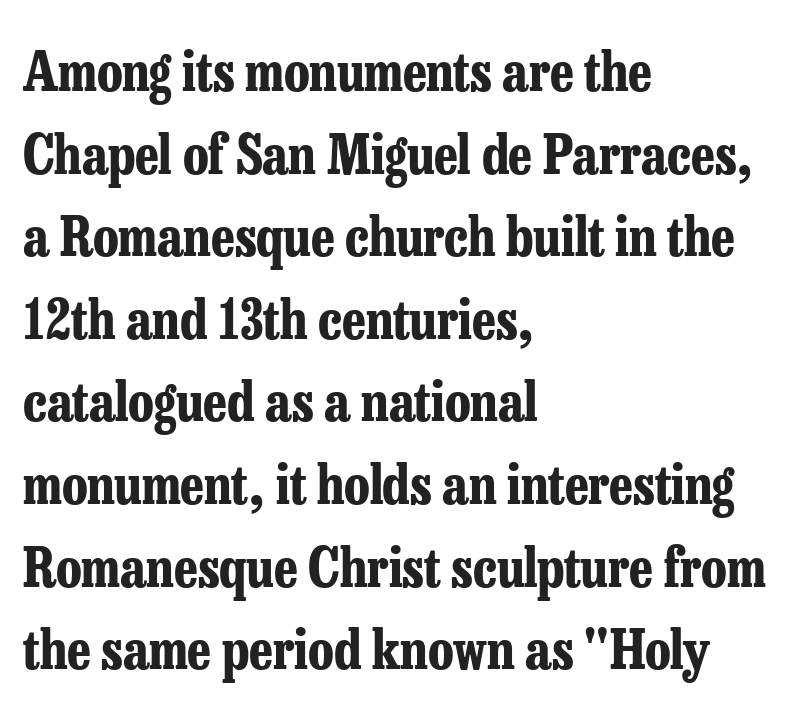
{"serif": "yes", "italic": "no", "bold": "yes", "weight": "bold", "width": "condensed", "stroke_contrast": "low", "x_height": "medium", "monospaced": "no", "underline": "no", "align": "left", "line_spacing": "normal", "line_spacing_ratio": 1.53, "letter_spacing": "normal", "letter_spacing_em": 0.0, "glyph_px": 54}
